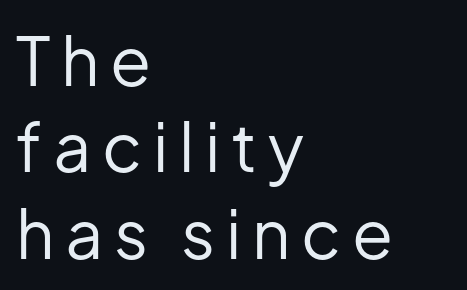
Q: Is the text bold? A: No.
Q: Is the text italic (slanted)? A: No, it is upright.
Q: Is the typeface a serif or a sans-serif typeface? A: Sans-serif.
Q: Is the text underlined? A: No.
Q: How is the paragraph aligned? A: Left-aligned.
Q: Is the spacing between lines tight, normal or loose? A: Normal.
Q: Width (condensed, normal, or wide)? A: Normal.
Q: Stroke contrast? A: Low.
Q: x-height? A: Medium.
Q: Monospaced? A: No.
